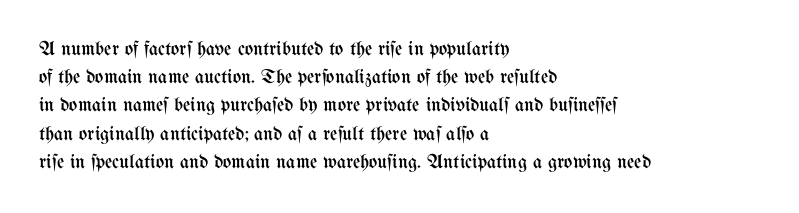
Q: Is the text bold? A: No.
Q: Is the text italic (slanted)? A: No, it is upright.
Q: Is the text underlined? A: No.
Q: How is the paragraph aligned? A: Left-aligned.
Q: Is the spacing between letters normal or unusually wide? A: Normal.
Q: Is the spacing between lines tight, normal or loose? A: Normal.
